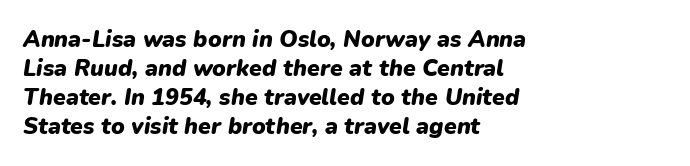
Q: Is the text bold? A: Yes.
Q: Is the text italic (slanted)? A: Yes, it leans right by about 9 degrees.
Q: Is the text underlined? A: No.
Q: How is the paragraph aligned? A: Left-aligned.
Q: Is the spacing between letters normal or unusually wide? A: Normal.
Q: Is the spacing between lines tight, normal or loose? A: Normal.
